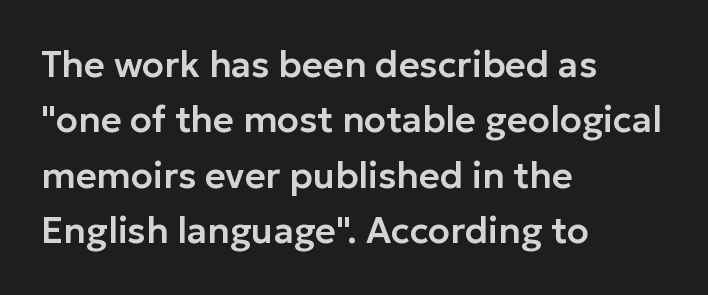
Q: Is the text italic (slanted)? A: No, it is upright.
Q: Is the typeface a serif or a sans-serif typeface? A: Sans-serif.
Q: Is the text underlined? A: No.
Q: How is the paragraph aligned? A: Left-aligned.
Q: Is the spacing between letters normal or unusually wide? A: Normal.
Q: Is the spacing between lines tight, normal or loose? A: Normal.
Q: Width (condensed, normal, or wide)? A: Normal.
Q: Stroke contrast? A: Low.
Q: x-height? A: Medium.
Q: Monospaced? A: No.
